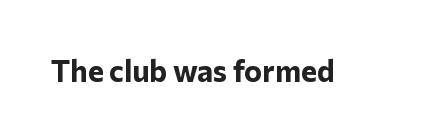
The specimen reads as upright at a glance. In terms of letterform style, serifs are entirely absent. What stands out about the letter spacing? Nothing — it is the standard amount. Chunky letters — that's bold for sure. Proportional: the letters do not fall into vertical columns. Check under the words: just untouched page.
